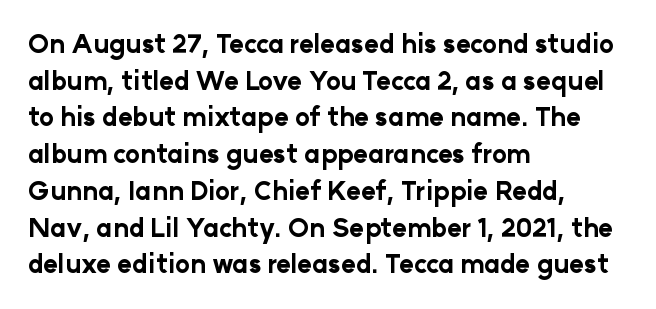
{"italic": "no", "bold": "yes", "underline": "no", "align": "left", "line_spacing": "normal", "line_spacing_ratio": 1.47, "letter_spacing": "normal", "letter_spacing_em": 0.0, "glyph_px": 25}
